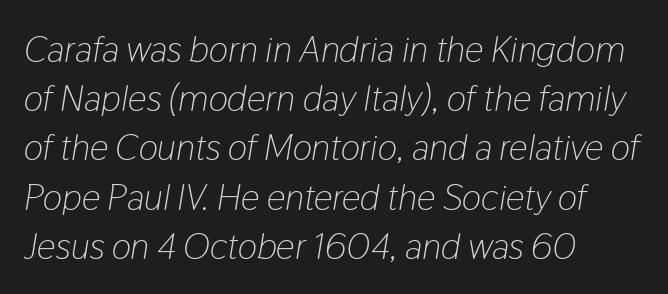
Q: Is the text bold? A: No.
Q: Is the text italic (slanted)? A: Yes, it leans right by about 9 degrees.
Q: Is the text underlined? A: No.
Q: How is the paragraph aligned? A: Left-aligned.
Q: Is the spacing between letters normal or unusually wide? A: Normal.
Q: Is the spacing between lines tight, normal or loose? A: Normal.
Q: Width (condensed, normal, or wide)? A: Condensed.
Q: Stroke contrast? A: Low.
Q: x-height? A: Medium.
Q: Monospaced? A: No.
